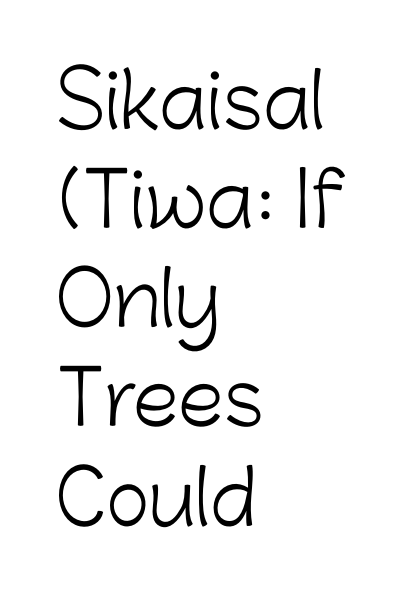
{"serif": "no", "italic": "no", "bold": "no", "weight": "light", "width": "normal", "stroke_contrast": "low", "x_height": "medium", "monospaced": "no", "underline": "no", "align": "left", "line_spacing": "normal", "line_spacing_ratio": 1.34, "letter_spacing": "normal", "letter_spacing_em": 0.0, "glyph_px": 74}
